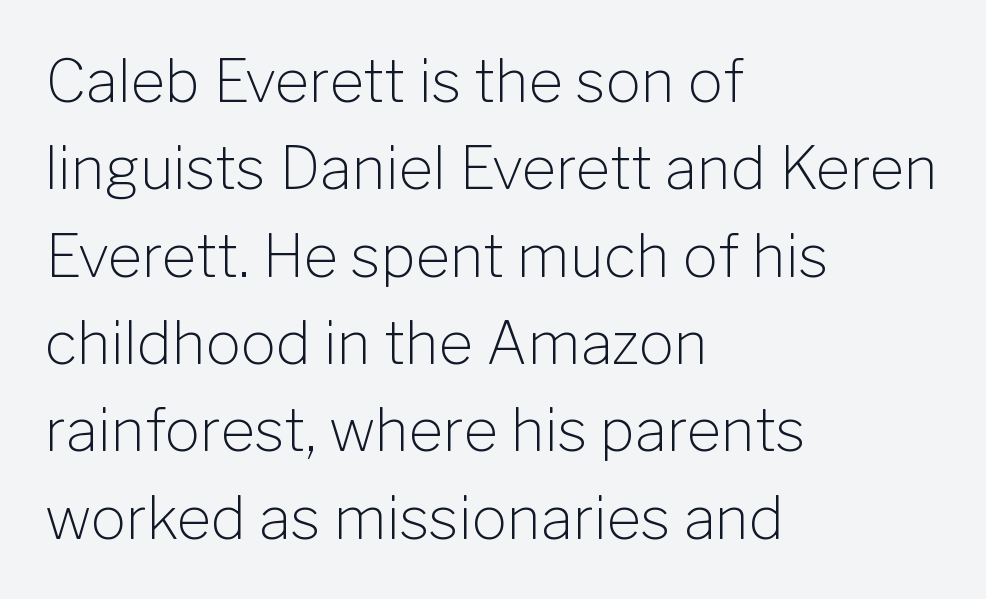
Q: Is the text bold? A: No.
Q: Is the text italic (slanted)? A: No, it is upright.
Q: Is the typeface a serif or a sans-serif typeface? A: Sans-serif.
Q: Is the text underlined? A: No.
Q: How is the paragraph aligned? A: Left-aligned.
Q: Is the spacing between letters normal or unusually wide? A: Normal.
Q: Is the spacing between lines tight, normal or loose? A: Normal.
Q: Width (condensed, normal, or wide)? A: Normal.
Q: Stroke contrast? A: Low.
Q: x-height? A: Medium.
Q: Monospaced? A: No.
